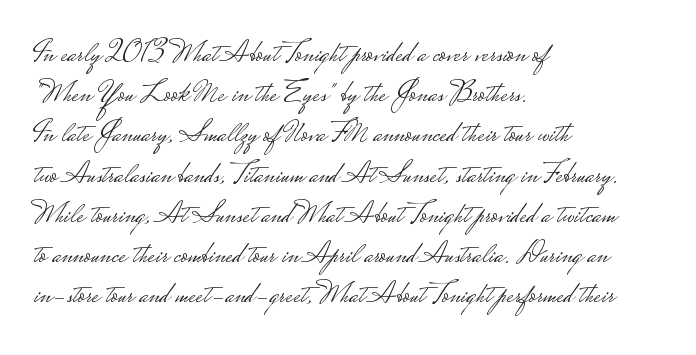
The image shows 30 px light, wide sans-serif type; set left-aligned, normal line spacing (1.34x), normal letter spacing, not underlined; low stroke contrast.
